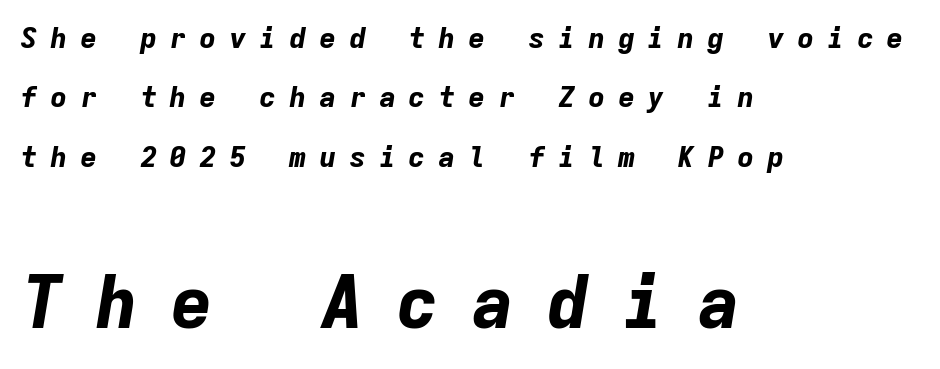
Q: Is the text bold? A: Yes.
Q: Is the text italic (slanted)? A: Yes, it leans right by about 9 degrees.
Q: Is the text underlined? A: No.
Q: How is the paragraph aligned? A: Left-aligned.
Q: Is the spacing between letters normal or unusually wide? A: Unusually wide.
Q: Is the spacing between lines tight, normal or loose? A: Loose.
Q: Which block of text is set in a larger size, the first (top) or the second (bottom)? A: The second (bottom) one.
Q: Width (condensed, normal, or wide)? A: Normal.
Q: Stroke contrast? A: Low.
Q: x-height? A: Medium.
Q: Monospaced? A: Yes.
